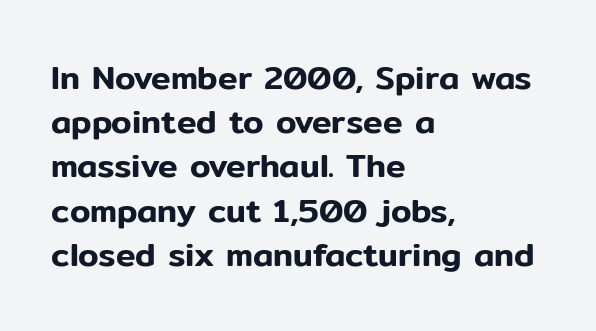
{"serif": "no", "italic": "no", "width": "normal", "stroke_contrast": "low", "x_height": "medium", "monospaced": "no", "underline": "no", "align": "left", "line_spacing": "normal", "line_spacing_ratio": 1.34, "letter_spacing": "normal", "letter_spacing_em": 0.0, "glyph_px": 33}
